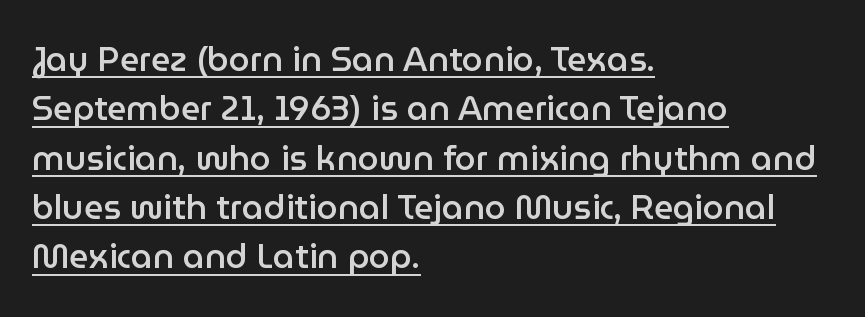
This sample uses plain, unmodified letter spacing. The type family on display is of the sans-serif kind. A normal amount of white space separates one row of letters from the next. Does the weight exceed regular? Yes, but only to semibold. The rag falls on the right side of this text block. Looks like regular typesetting: each glyph gets only the width it needs.
